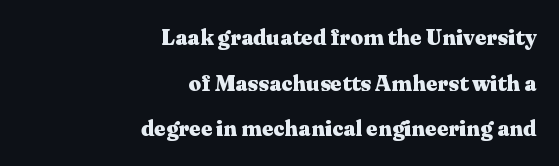
The image shows 22 px bold type, upright; set right-aligned, loose line spacing (2.07x), normal letter spacing, not underlined.
